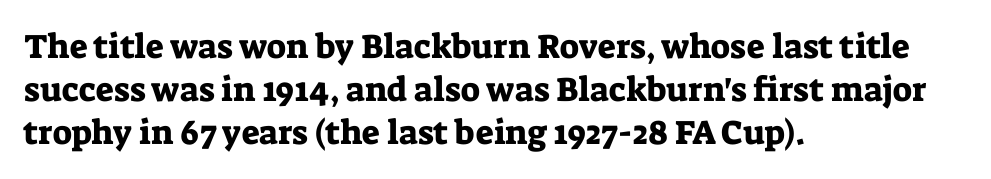
{"serif": "yes", "italic": "no", "width": "normal", "stroke_contrast": "low", "x_height": "medium", "monospaced": "no", "underline": "no", "align": "left", "line_spacing": "normal", "line_spacing_ratio": 1.26, "letter_spacing": "normal", "letter_spacing_em": 0.0, "glyph_px": 34}
